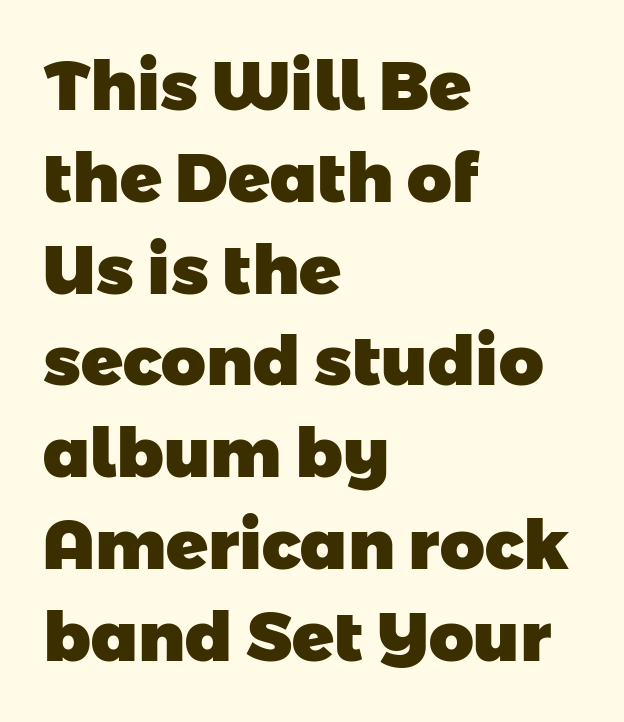
The image shows 69 px heavy sans-serif type; set left-aligned, normal line spacing (1.33x), normal letter spacing, not underlined; low stroke contrast and a medium x-height.
